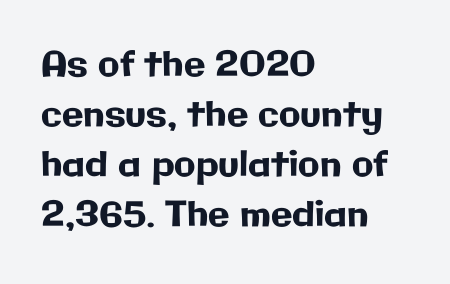
The passage shown is typed in a proportional face where columns would drift. No word sits above an underline. The lines are quadded left. The typography opts for an upright posture over an oblique one. Unlike a traditional serif, this face leaves its strokes unadorned. One glance says typical: line gaps are just what's usual.
